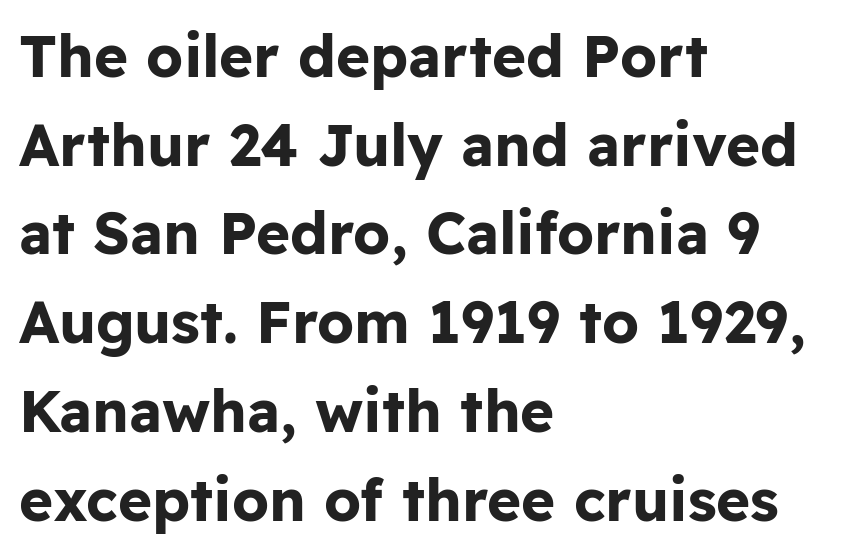
Q: Is the text bold? A: Yes.
Q: Is the text italic (slanted)? A: No, it is upright.
Q: Is the typeface a serif or a sans-serif typeface? A: Sans-serif.
Q: Is the text underlined? A: No.
Q: How is the paragraph aligned? A: Left-aligned.
Q: Is the spacing between letters normal or unusually wide? A: Normal.
Q: Is the spacing between lines tight, normal or loose? A: Normal.
Q: Width (condensed, normal, or wide)? A: Normal.
Q: Stroke contrast? A: Low.
Q: x-height? A: Medium.
Q: Monospaced? A: No.
